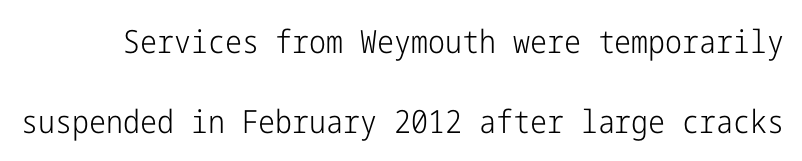
Q: Is the text bold? A: No.
Q: Is the text italic (slanted)? A: No, it is upright.
Q: Is the typeface a serif or a sans-serif typeface? A: Sans-serif.
Q: Is the text underlined? A: No.
Q: Is the spacing between letters normal or unusually wide? A: Normal.
Q: Is the spacing between lines tight, normal or loose? A: Loose.
Q: Width (condensed, normal, or wide)? A: Condensed.
Q: Stroke contrast? A: Low.
Q: x-height? A: Medium.
